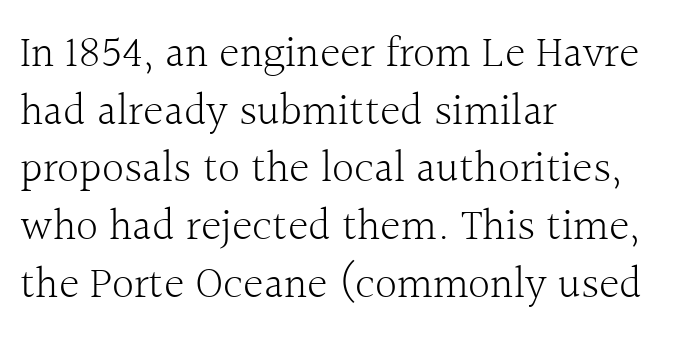
{"serif": "yes", "italic": "no", "bold": "no", "weight": "light", "width": "normal", "x_height": "medium", "monospaced": "no", "underline": "no", "align": "left", "line_spacing": "normal", "line_spacing_ratio": 1.31, "letter_spacing": "normal", "letter_spacing_em": 0.0, "glyph_px": 44}
